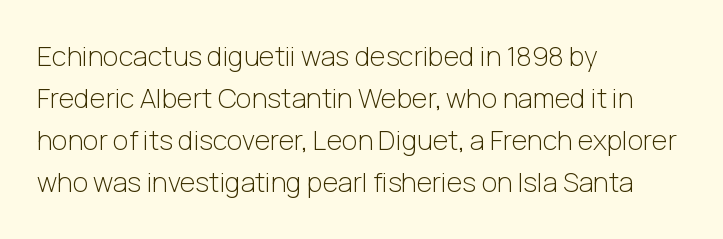
Q: Is the text bold? A: No.
Q: Is the text italic (slanted)? A: No, it is upright.
Q: Is the text underlined? A: No.
Q: How is the paragraph aligned? A: Left-aligned.
Q: Is the spacing between letters normal or unusually wide? A: Normal.
Q: Is the spacing between lines tight, normal or loose? A: Normal.
